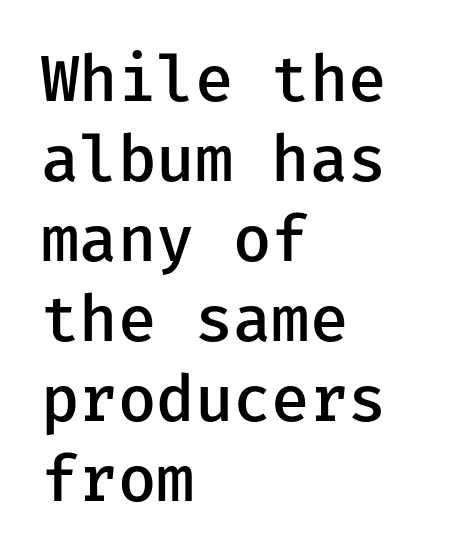
The image shows 64 px semibold sans-serif type, upright; set left-aligned, normal line spacing (1.25x), normal letter spacing, not underlined; low stroke contrast and a medium x-height.
